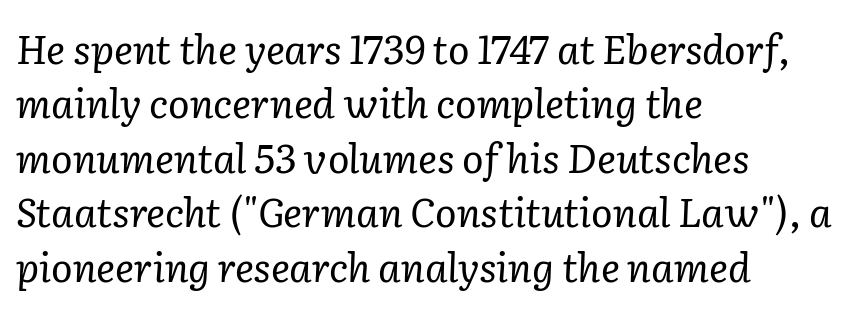
{"serif": "yes", "italic": "yes", "lean": "right", "slant_degrees": 2, "bold": "no", "weight": "regular", "width": "normal", "stroke_contrast": "low", "x_height": "medium", "monospaced": "no", "underline": "no", "align": "left", "line_spacing": "normal", "line_spacing_ratio": 1.36, "letter_spacing": "normal", "letter_spacing_em": 0.0, "glyph_px": 40}
